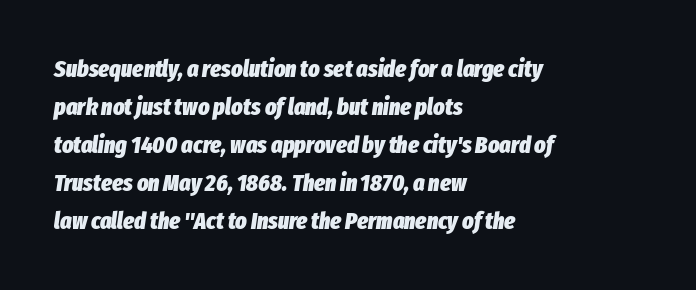
{"italic": "yes", "lean": "right", "slant_degrees": 8, "bold": "yes", "underline": "no", "align": "left", "line_spacing": "normal", "line_spacing_ratio": 1.58, "letter_spacing": "normal", "letter_spacing_em": 0.0, "glyph_px": 24}
